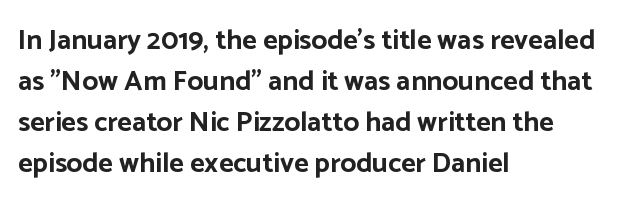
Between one letter and the next there's only the usual sliver of space. Beneath every word, the page is bare. If you drew a line through each stem, it would be perfectly vertical. Heavy-handed strokes throughout: this text is bold. The rendering uses natural spacing where letterforms have individual widths. Vertically, the passage feels balanced, rows spaced as you'd expect.
